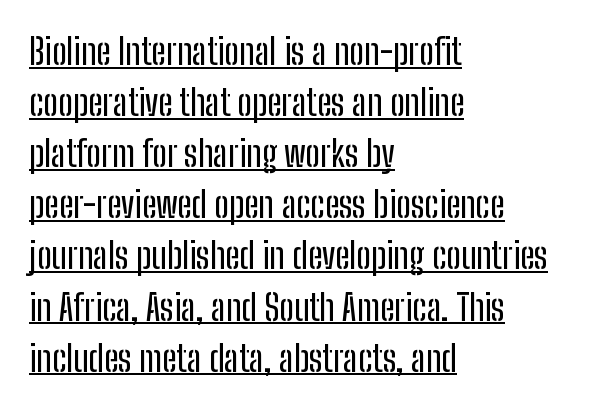
The image shows 36 px condensed sans-serif type, upright; set left-aligned, normal line spacing (1.42x), normal letter spacing, underlined; low stroke contrast and a medium x-height.
